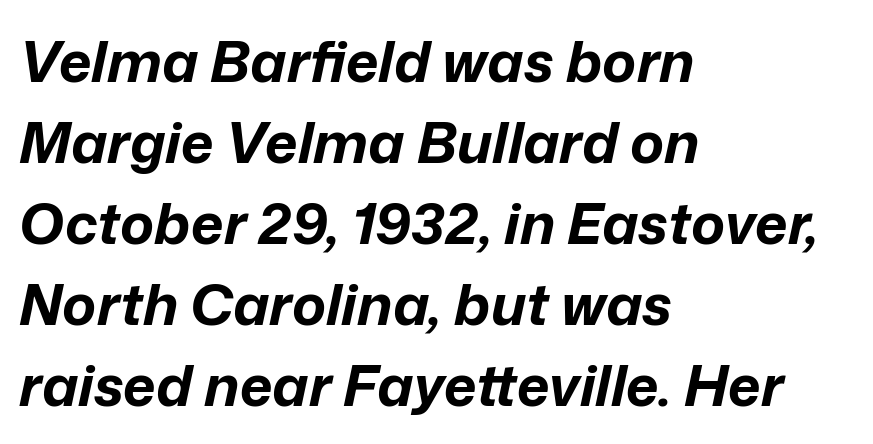
The image shows 57 px bold type, italic (leaning right); set left-aligned, normal line spacing (1.42x), normal letter spacing, not underlined; low stroke contrast and a medium x-height.
